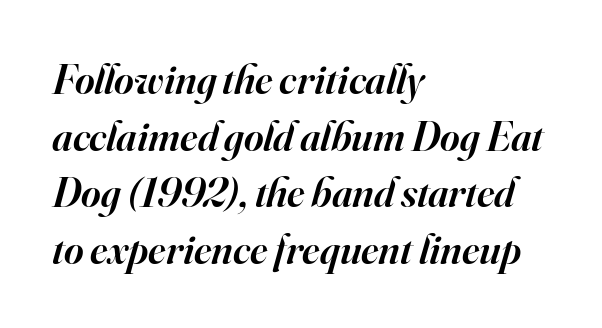
The image shows 42 px semibold serif type, italic (leaning right); set left-aligned, normal line spacing (1.35x), normal letter spacing, not underlined; high stroke contrast and a small x-height.
